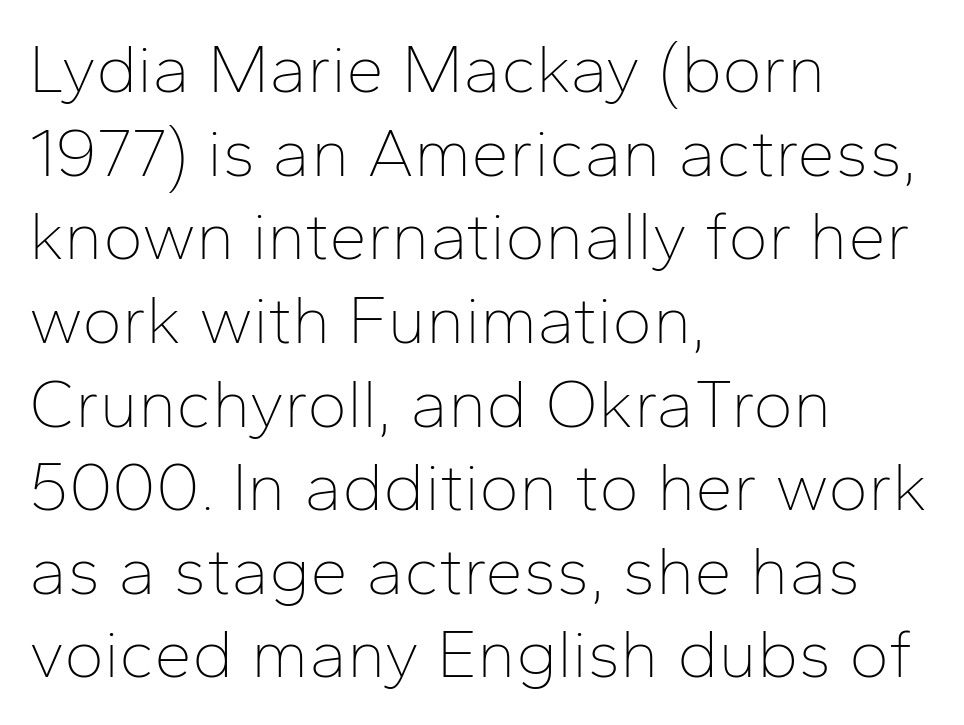
The image shows 68 px thin sans-serif type, upright; set left-aligned, line spacing 1.23x, normal letter spacing, not underlined; low stroke contrast and a medium x-height.
